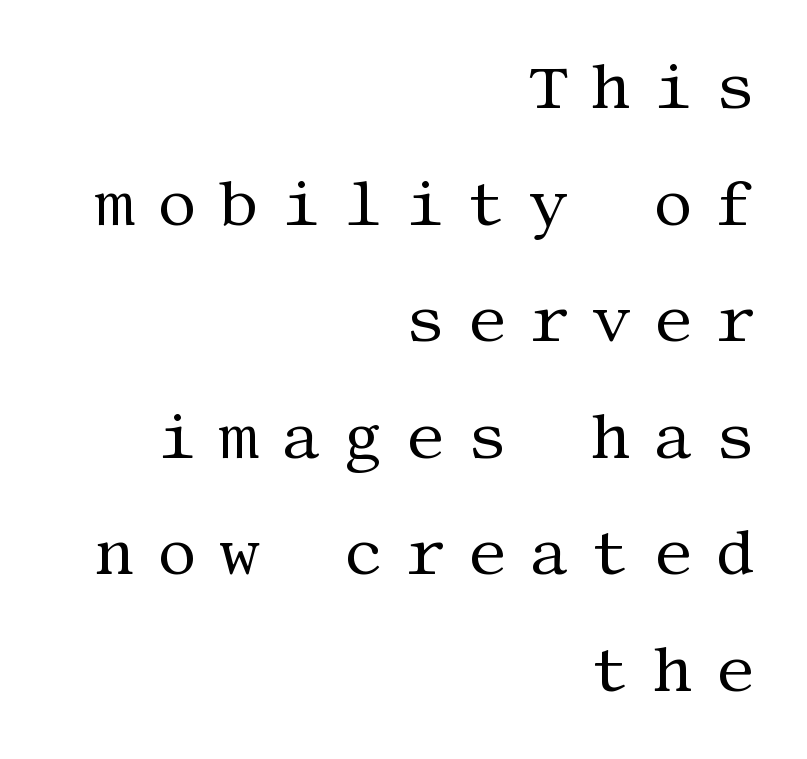
The image shows 62 px regular-weight serif type, upright; set right-aligned, line spacing 1.88x, unusually wide letter spacing (+0.36 em), not underlined; medium stroke contrast and a large x-height.
